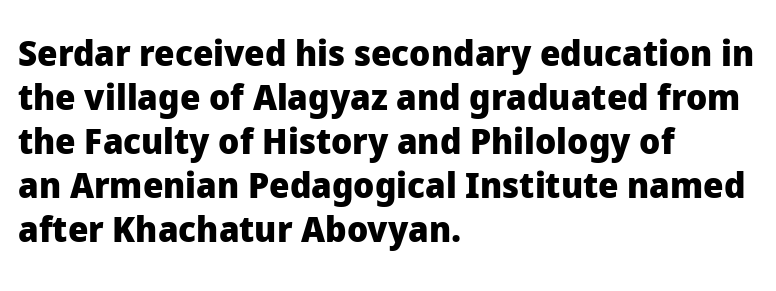
Q: Is the text bold? A: Yes.
Q: Is the text italic (slanted)? A: No, it is upright.
Q: Is the typeface a serif or a sans-serif typeface? A: Sans-serif.
Q: Is the text underlined? A: No.
Q: How is the paragraph aligned? A: Left-aligned.
Q: Is the spacing between letters normal or unusually wide? A: Normal.
Q: Width (condensed, normal, or wide)? A: Normal.
Q: Stroke contrast? A: Low.
Q: x-height? A: Medium.
Q: Monospaced? A: No.
